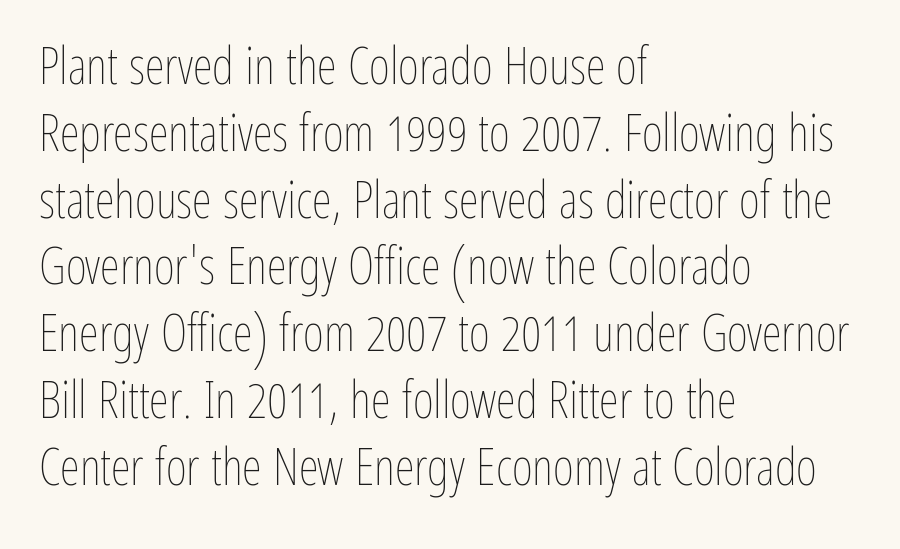
The image shows 51 px thin, condensed type, upright; set left-aligned, normal line spacing (1.31x), normal letter spacing, not underlined; low stroke contrast and a medium x-height.
